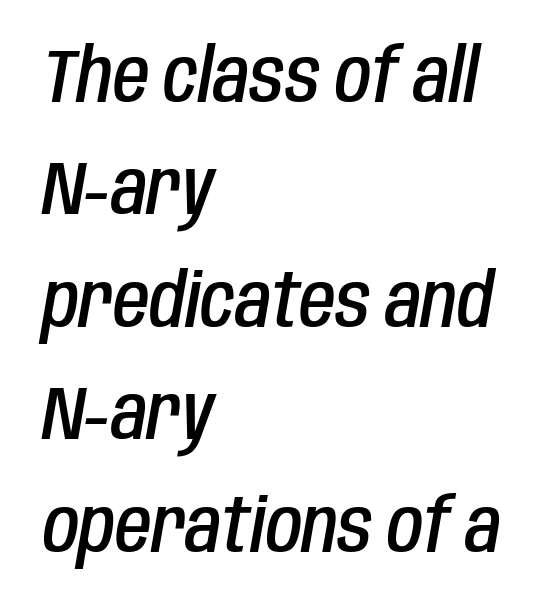
Interline gaps are of average width in this sample. An italicized treatment has been applied to the whole sample. A semibold gives these letters moderate extra thickness, short of bold. The glyphs are unaccompanied by any horizontal stroke below them. The letters sit at their default tracking, neither squeezed nor spread.
